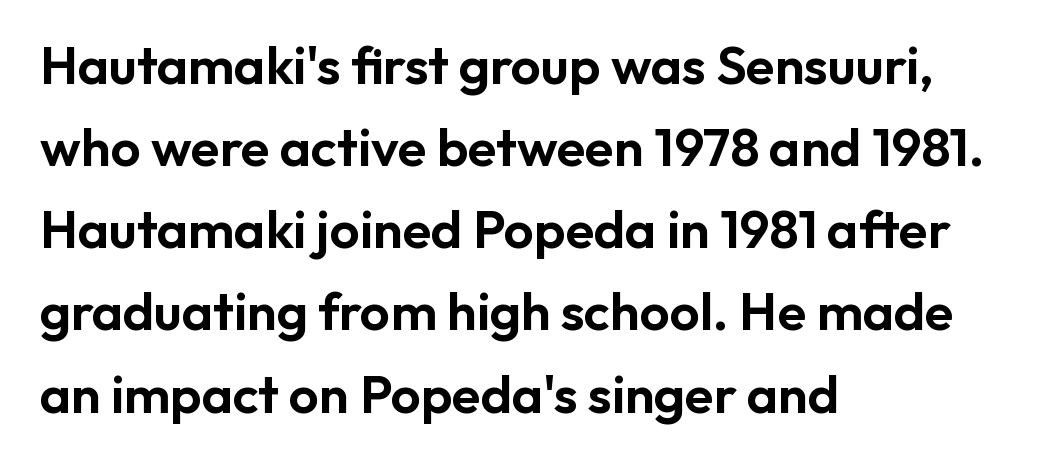
{"serif": "no", "italic": "no", "width": "normal", "stroke_contrast": "low", "x_height": "medium", "monospaced": "no", "underline": "no", "align": "left", "line_spacing": "normal", "line_spacing_ratio": 1.55, "letter_spacing": "normal", "letter_spacing_em": 0.0, "glyph_px": 53}
